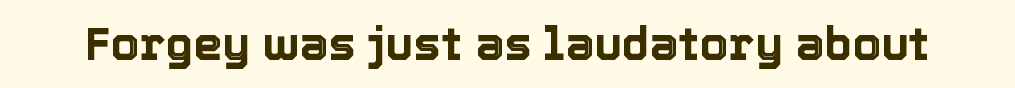
The face used here is rendered with its standard letterfit. Nobody drew a line under any word here. The letters stand upright; this is a roman face. Looks like regular typesetting: each glyph gets only the width it needs.
